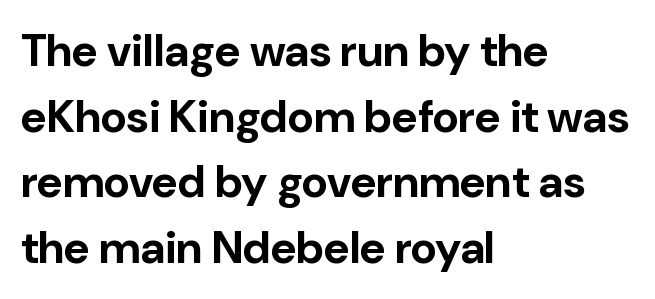
Q: Is the text bold? A: Yes.
Q: Is the text italic (slanted)? A: No, it is upright.
Q: Is the typeface a serif or a sans-serif typeface? A: Sans-serif.
Q: Is the text underlined? A: No.
Q: How is the paragraph aligned? A: Left-aligned.
Q: Is the spacing between letters normal or unusually wide? A: Normal.
Q: Is the spacing between lines tight, normal or loose? A: Normal.
Q: Width (condensed, normal, or wide)? A: Normal.
Q: Stroke contrast? A: Low.
Q: x-height? A: Medium.
Q: Monospaced? A: No.
